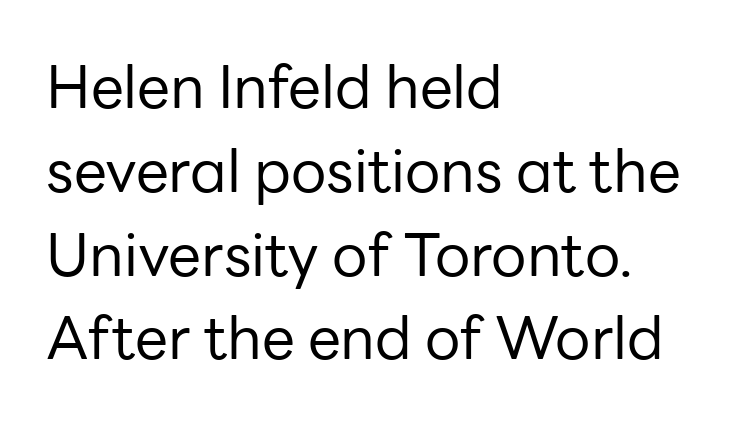
Q: Is the text bold? A: No.
Q: Is the text italic (slanted)? A: No, it is upright.
Q: Is the typeface a serif or a sans-serif typeface? A: Sans-serif.
Q: Is the text underlined? A: No.
Q: How is the paragraph aligned? A: Left-aligned.
Q: Is the spacing between letters normal or unusually wide? A: Normal.
Q: Is the spacing between lines tight, normal or loose? A: Normal.
Q: Width (condensed, normal, or wide)? A: Normal.
Q: Stroke contrast? A: Low.
Q: x-height? A: Medium.
Q: Monospaced? A: No.
